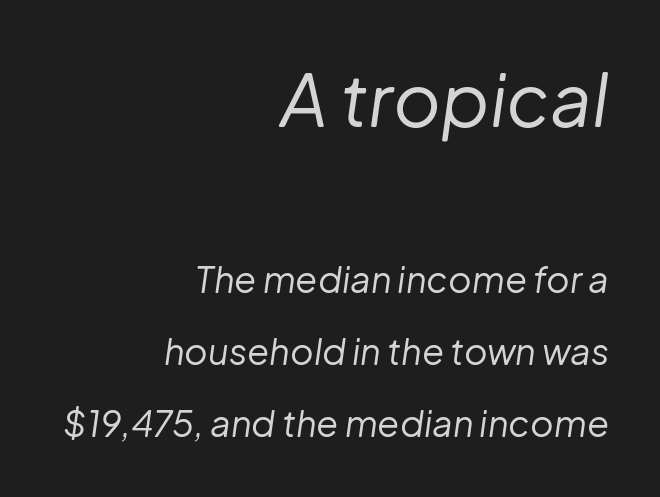
{"italic": "yes", "lean": "right", "slant_degrees": 8, "bold": "no", "weight": "regular", "width": "normal", "stroke_contrast": "low", "x_height": "medium", "monospaced": "no", "underline": "no", "align": "right", "line_spacing": "loose", "line_spacing_ratio": 2.0, "letter_spacing": "normal", "letter_spacing_em": 0.0, "larger_block": "first", "size_ratio": 2.03, "glyph_px": 73}
